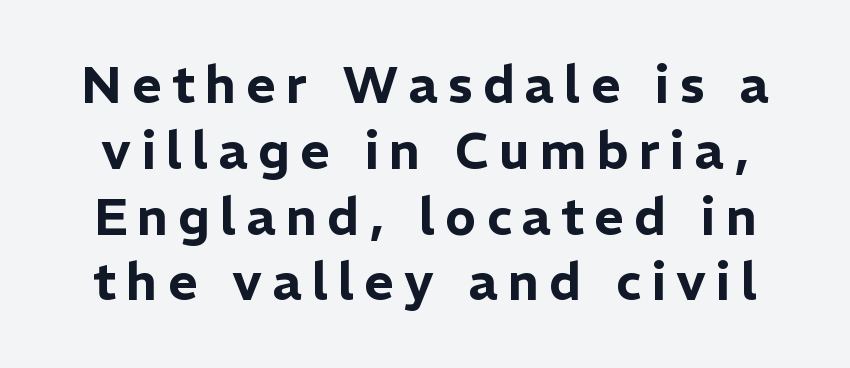
{"serif": "no", "italic": "no", "width": "normal", "stroke_contrast": "low", "x_height": "medium", "monospaced": "no", "underline": "no", "line_spacing": "normal", "line_spacing_ratio": 1.29, "letter_spacing": "wide", "letter_spacing_em": 0.2, "glyph_px": 51}
